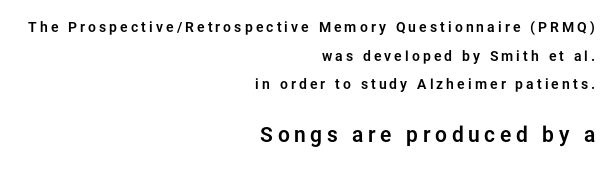
Q: Is the text italic (slanted)? A: No, it is upright.
Q: Is the text underlined? A: No.
Q: How is the paragraph aligned? A: Right-aligned.
Q: Is the spacing between letters normal or unusually wide? A: Unusually wide.
Q: Is the spacing between lines tight, normal or loose? A: Loose.
Q: Which block of text is set in a larger size, the first (top) or the second (bottom)? A: The second (bottom) one.
